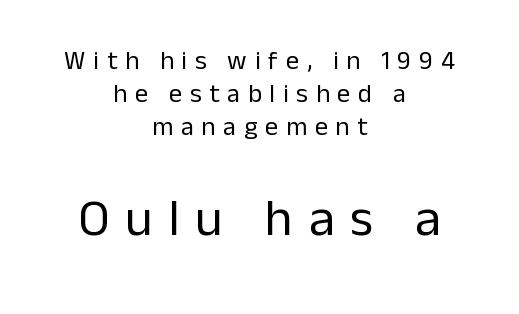
Q: Is the text bold? A: No.
Q: Is the text italic (slanted)? A: No, it is upright.
Q: Is the typeface a serif or a sans-serif typeface? A: Sans-serif.
Q: Is the text underlined? A: No.
Q: How is the paragraph aligned? A: Centered.
Q: Is the spacing between letters normal or unusually wide? A: Unusually wide.
Q: Is the spacing between lines tight, normal or loose? A: Normal.
Q: Which block of text is set in a larger size, the first (top) or the second (bottom)? A: The second (bottom) one.
Q: Width (condensed, normal, or wide)? A: Normal.
Q: Stroke contrast? A: Low.
Q: x-height? A: Medium.
Q: Monospaced? A: No.
